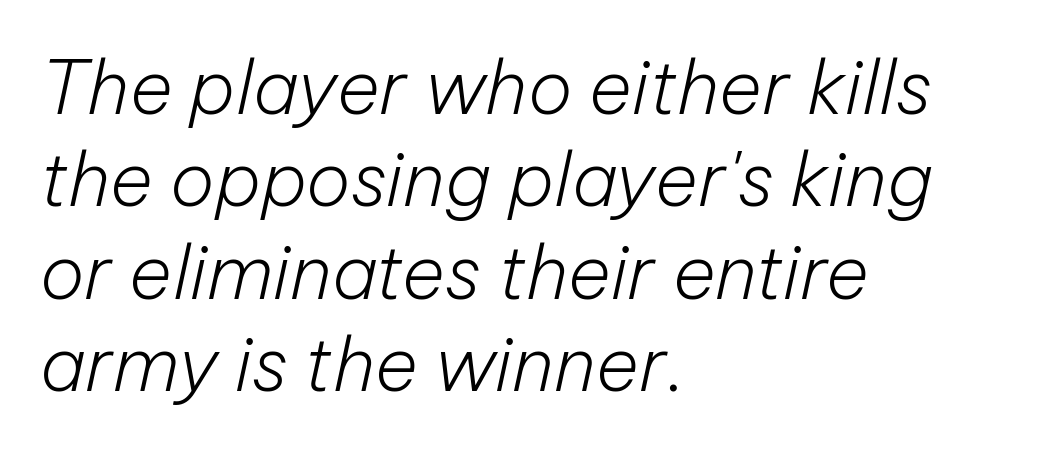
The image shows 74 px light type, italic (leaning right); set left-aligned, normal line spacing (1.25x), normal letter spacing, not underlined; low stroke contrast and a medium x-height.
